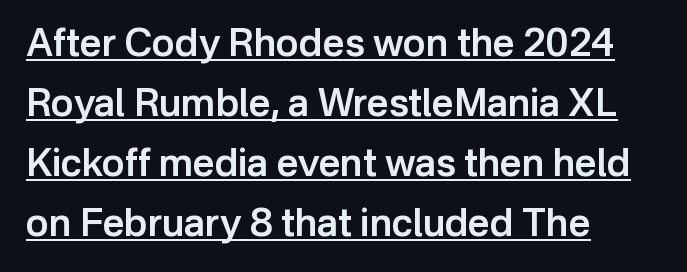
Q: Is the text bold? A: Semi-bold.
Q: Is the text italic (slanted)? A: No, it is upright.
Q: Is the typeface a serif or a sans-serif typeface? A: Sans-serif.
Q: Is the text underlined? A: Yes.
Q: How is the paragraph aligned? A: Left-aligned.
Q: Is the spacing between letters normal or unusually wide? A: Normal.
Q: Is the spacing between lines tight, normal or loose? A: Normal.
Q: Width (condensed, normal, or wide)? A: Normal.
Q: Stroke contrast? A: Low.
Q: x-height? A: Medium.
Q: Monospaced? A: No.
